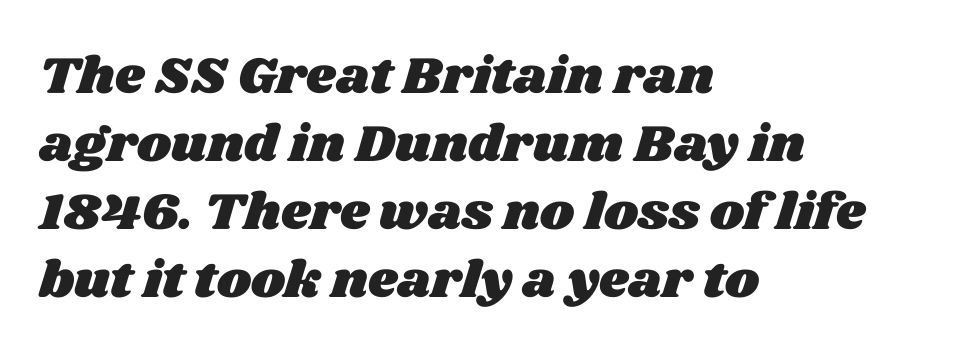
Q: Is the text underlined? A: No.
Q: How is the paragraph aligned? A: Left-aligned.
Q: Is the spacing between letters normal or unusually wide? A: Normal.
Q: Is the spacing between lines tight, normal or loose? A: Normal.
Q: Width (condensed, normal, or wide)? A: Wide.
Q: Stroke contrast? A: Medium.
Q: x-height? A: Large.
Q: Monospaced? A: No.
